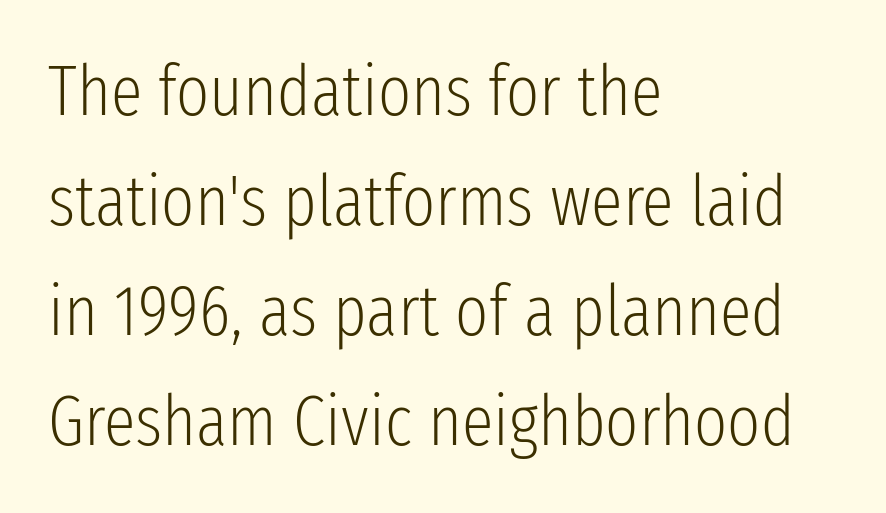
Notice how the stems are strictly vertical — no italics here. Is this a fixed-width face? No — the glyphs have proportional, varying widths. Reading down the block, your eye returns to a fixed left position each line. Words float on clear page, feet unadorned. The line-height multiplier appears to be the usual default. The gaps between neighbouring characters are ordinary and unremarkable.
